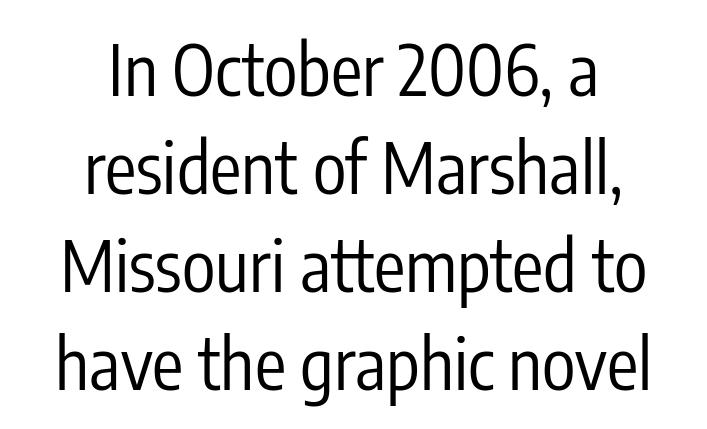
Unmarked baselines from the first word to the last. The passage shown is not bold in any degree. Character widths vary here, with narrow letters taking less room than wide ones. Compared with typical body copy, the letter spacing here is the same.
